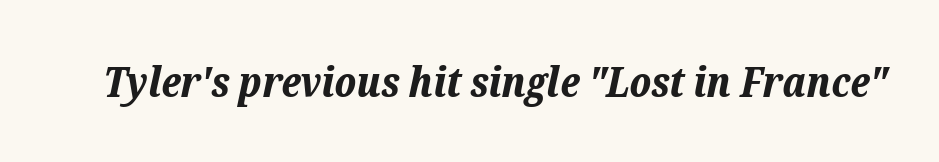
Look at the tracking — it's just the regular setting, nothing added. You could not count columns in this text — the font is proportionally spaced. The strokes are fattened all the way to bold. Characters are canted at an angle relative to the baseline's perpendicular. The glyphs are unaccompanied by any horizontal stroke below them.
